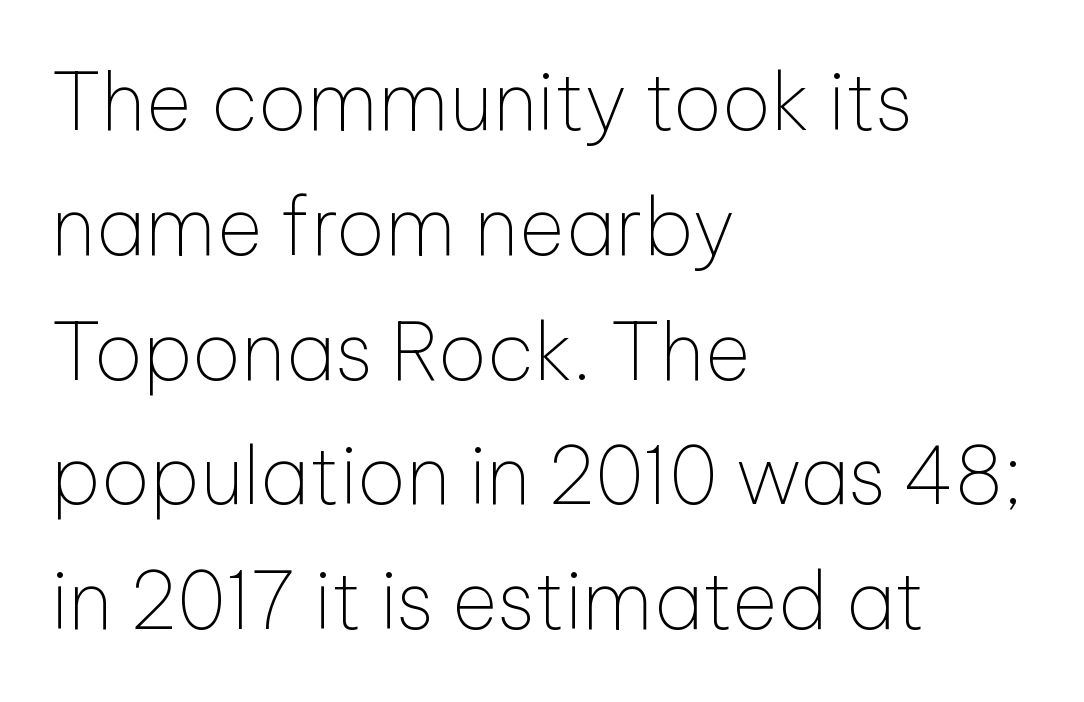
The image shows 79 px thin sans-serif type, upright; set left-aligned, normal line spacing (1.58x), normal letter spacing, not underlined; low stroke contrast and a medium x-height.
